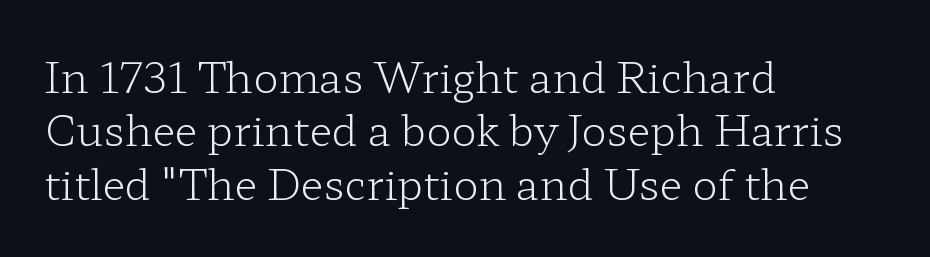
{"serif": "yes", "italic": "no", "bold": "no", "weight": "light", "width": "wide", "stroke_contrast": "low", "x_height": "medium", "monospaced": "no", "underline": "no", "align": "left", "line_spacing": "normal", "line_spacing_ratio": 1.27, "letter_spacing": "normal", "letter_spacing_em": 0.0, "glyph_px": 42}
